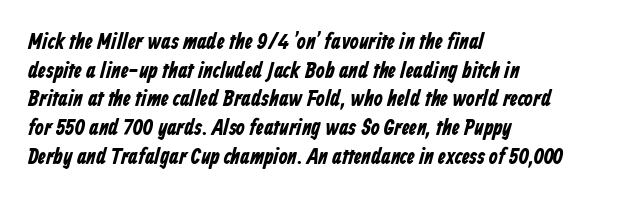
Q: Is the text bold? A: Yes.
Q: Is the text underlined? A: No.
Q: How is the paragraph aligned? A: Left-aligned.
Q: Is the spacing between letters normal or unusually wide? A: Normal.
Q: Is the spacing between lines tight, normal or loose? A: Normal.
